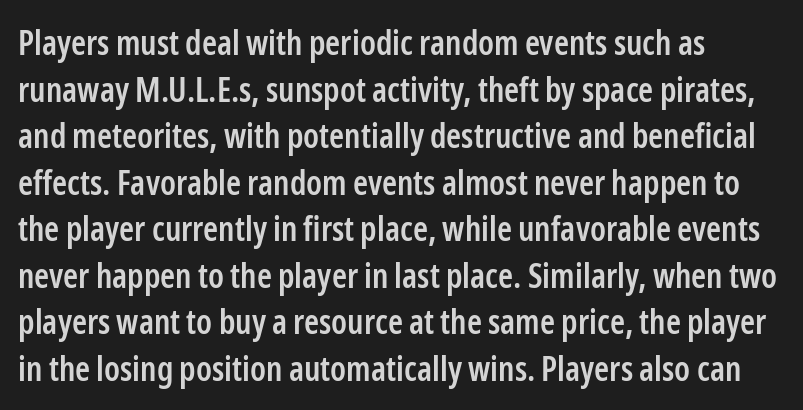
Q: Is the text bold? A: Semi-bold.
Q: Is the text italic (slanted)? A: No, it is upright.
Q: Is the typeface a serif or a sans-serif typeface? A: Sans-serif.
Q: Is the text underlined? A: No.
Q: How is the paragraph aligned? A: Left-aligned.
Q: Is the spacing between letters normal or unusually wide? A: Normal.
Q: Is the spacing between lines tight, normal or loose? A: Normal.
Q: Width (condensed, normal, or wide)? A: Condensed.
Q: Stroke contrast? A: Low.
Q: x-height? A: Medium.
Q: Monospaced? A: No.
